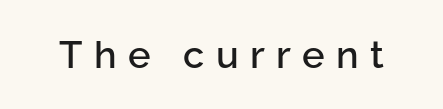
Think of a printed novel: that variable character pitch is what you see here. The text was rendered using a sans face with plain stroke endings. Beneath every word, the page is bare. Substantial extra tracking has been applied to these lines. If you drew a line through each stem, it would be perfectly vertical.
